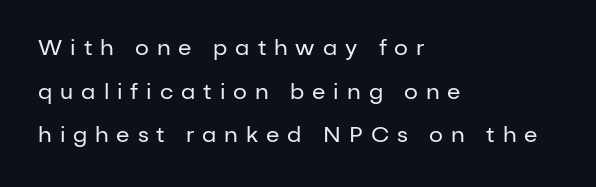
Q: Is the text bold? A: No.
Q: Is the text italic (slanted)? A: No, it is upright.
Q: Is the text underlined? A: No.
Q: How is the paragraph aligned? A: Left-aligned.
Q: Is the spacing between letters normal or unusually wide? A: Unusually wide.
Q: Is the spacing between lines tight, normal or loose? A: Loose.
